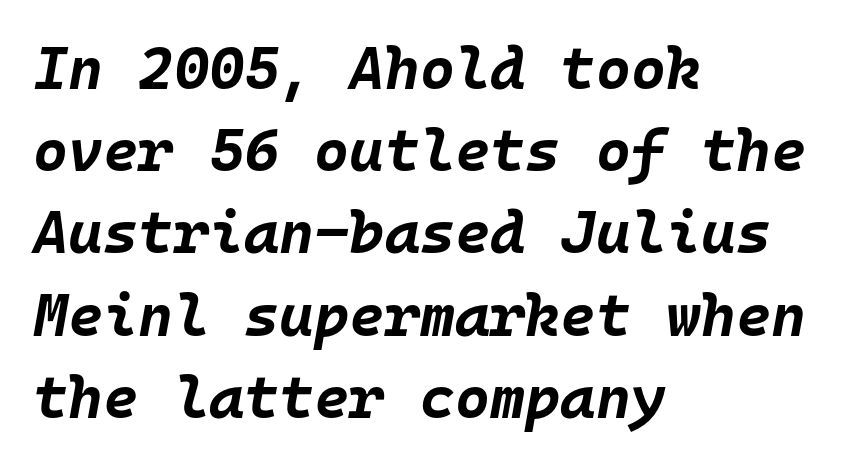
Honestly, there is no underline to notice here at all. The font is running at its bold setting. Slanted lettering throughout. Short note: letters normally spaced.
